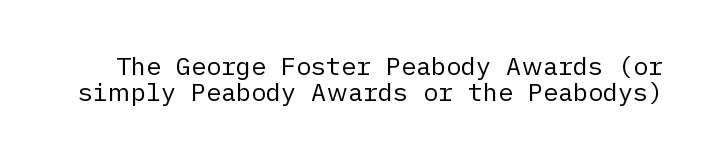
The face used here is rendered with its standard letterfit. Every stem runs plumb, perpendicular to the baseline. Leading: reduced. No heavy texture on the line: the type isn't bold. Glance below the letters and you will spot only blank space.
